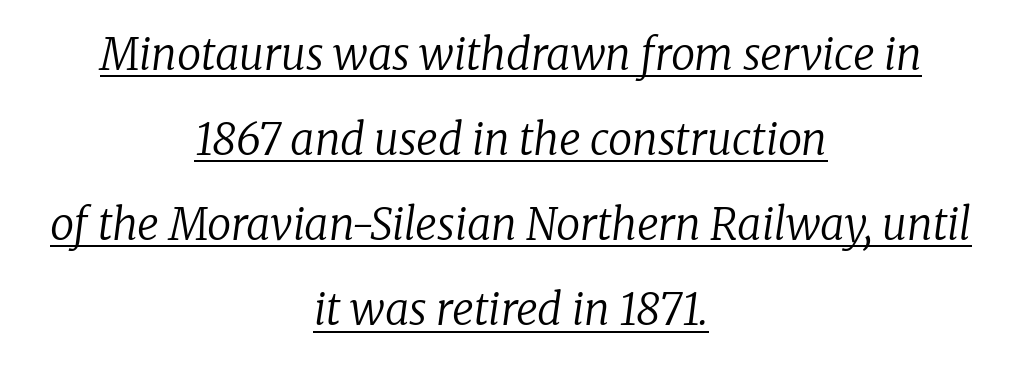
Q: Is the text bold? A: No.
Q: Is the text italic (slanted)? A: Yes, it leans right by about 8 degrees.
Q: Is the typeface a serif or a sans-serif typeface? A: Serif.
Q: Is the text underlined? A: Yes.
Q: How is the paragraph aligned? A: Centered.
Q: Is the spacing between letters normal or unusually wide? A: Normal.
Q: Is the spacing between lines tight, normal or loose? A: Loose.
Q: Width (condensed, normal, or wide)? A: Normal.
Q: Stroke contrast? A: Low.
Q: x-height? A: Medium.
Q: Monospaced? A: No.
